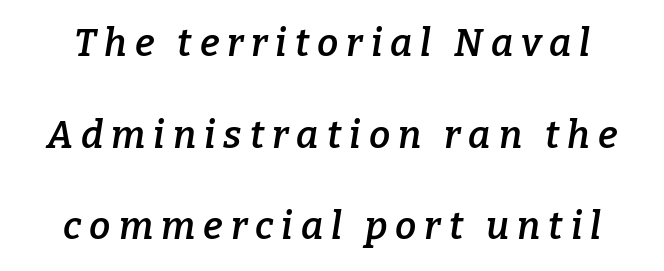
Q: Is the text bold? A: Semi-bold.
Q: Is the text italic (slanted)? A: Yes, it leans right by about 9 degrees.
Q: Is the typeface a serif or a sans-serif typeface? A: Serif.
Q: Is the text underlined? A: No.
Q: Is the spacing between letters normal or unusually wide? A: Unusually wide.
Q: Is the spacing between lines tight, normal or loose? A: Loose.
Q: Width (condensed, normal, or wide)? A: Normal.
Q: Stroke contrast? A: Low.
Q: x-height? A: Medium.
Q: Monospaced? A: No.
